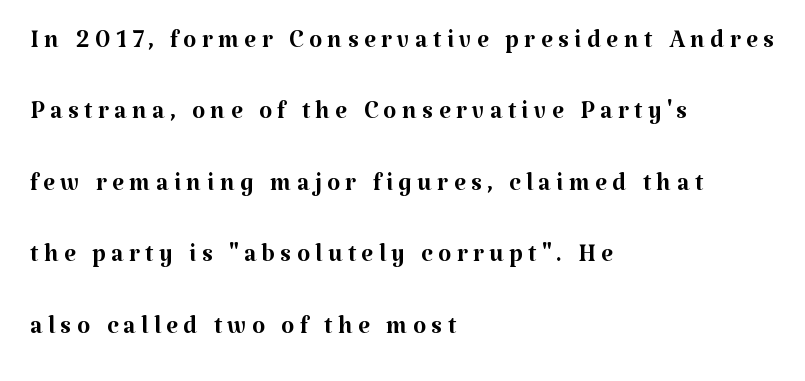
{"serif": "yes", "italic": "no", "bold": "no", "weight": "regular", "width": "normal", "stroke_contrast": "medium", "x_height": "medium", "monospaced": "no", "underline": "no", "align": "left", "line_spacing": "loose", "line_spacing_ratio": 2.1, "glyph_px": 34}
